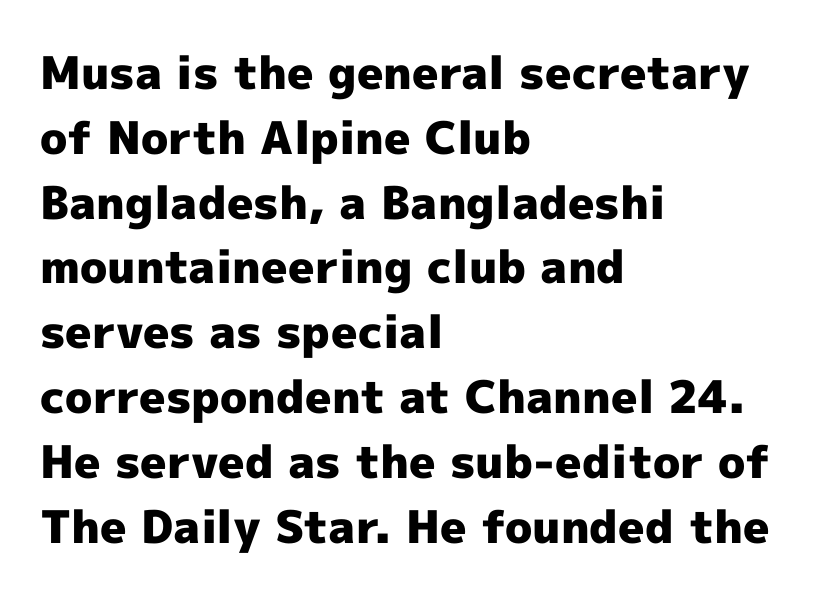
Q: Is the text bold? A: Yes.
Q: Is the text italic (slanted)? A: No, it is upright.
Q: Is the typeface a serif or a sans-serif typeface? A: Sans-serif.
Q: Is the text underlined? A: No.
Q: How is the paragraph aligned? A: Left-aligned.
Q: Is the spacing between letters normal or unusually wide? A: Normal.
Q: Is the spacing between lines tight, normal or loose? A: Normal.
Q: Width (condensed, normal, or wide)? A: Normal.
Q: x-height? A: Medium.
Q: Monospaced? A: No.
